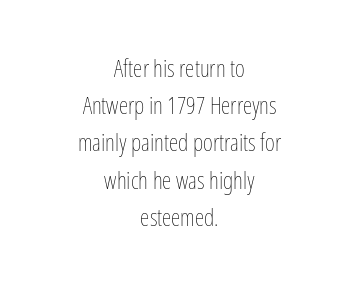
The image shows 24 px text type, upright; set centered, normal line spacing (1.55x), normal letter spacing, not underlined.
